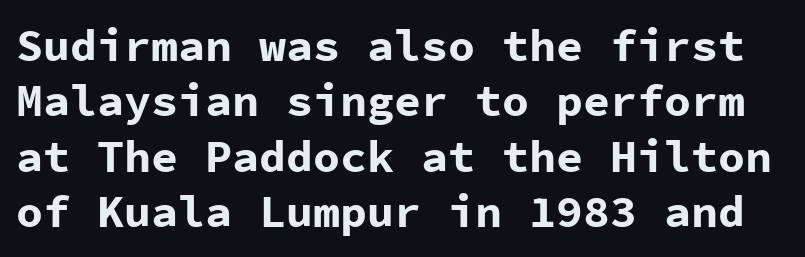
{"serif": "no", "italic": "no", "bold": "yes", "weight": "bold", "width": "normal", "stroke_contrast": "low", "x_height": "medium", "monospaced": "yes", "underline": "no", "line_spacing_ratio": 1.23, "letter_spacing": "normal", "letter_spacing_em": 0.0, "glyph_px": 45}
